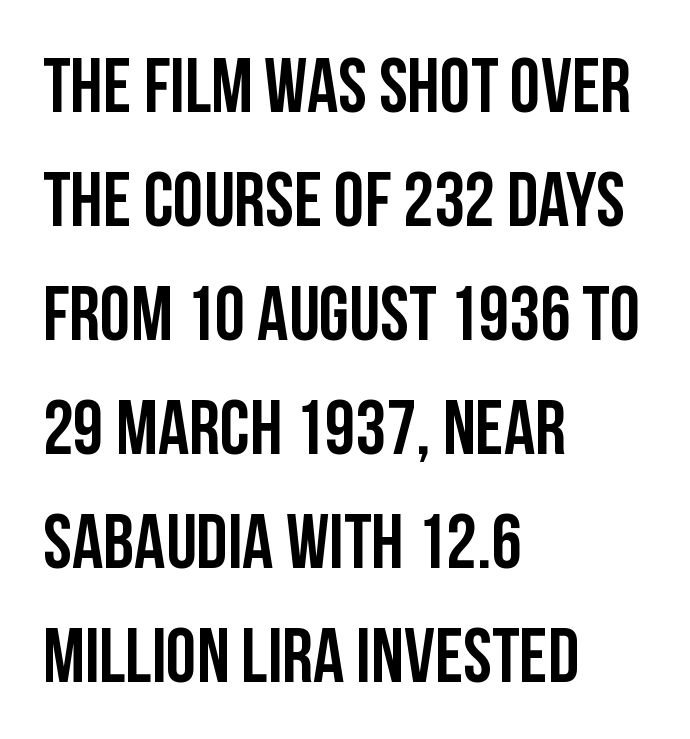
Q: Is the text italic (slanted)? A: No, it is upright.
Q: Is the typeface a serif or a sans-serif typeface? A: Sans-serif.
Q: Is the text underlined? A: No.
Q: How is the paragraph aligned? A: Left-aligned.
Q: Is the spacing between letters normal or unusually wide? A: Normal.
Q: Is the spacing between lines tight, normal or loose? A: Normal.
Q: Width (condensed, normal, or wide)? A: Condensed.
Q: Stroke contrast? A: Low.
Q: x-height? A: Large.
Q: Monospaced? A: No.
